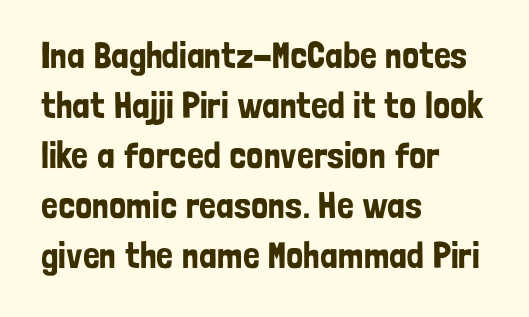
Does extra space separate the letters? No, they use regular spacing. A student would call this left alignment; a typographer would say flush left, rag right. This is roman type, the default non-slanted kind. The lines sit at an ordinary, default distance from one another.
